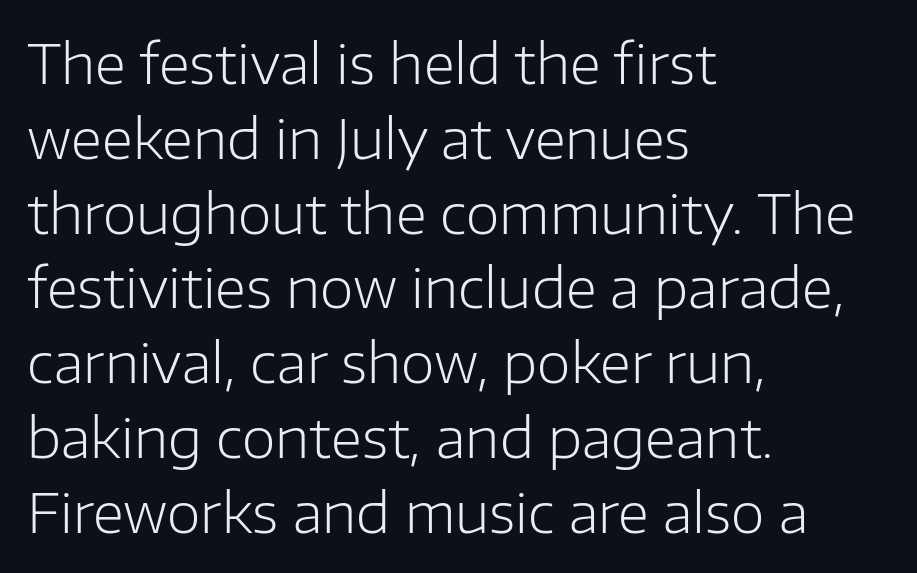
Q: Is the text bold? A: No.
Q: Is the text italic (slanted)? A: No, it is upright.
Q: Is the typeface a serif or a sans-serif typeface? A: Sans-serif.
Q: Is the text underlined? A: No.
Q: How is the paragraph aligned? A: Left-aligned.
Q: Is the spacing between letters normal or unusually wide? A: Normal.
Q: Is the spacing between lines tight, normal or loose? A: Normal.
Q: Width (condensed, normal, or wide)? A: Normal.
Q: Stroke contrast? A: Low.
Q: x-height? A: Medium.
Q: Monospaced? A: No.
